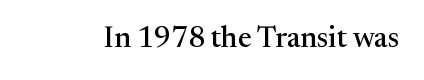
Q: Is the text italic (slanted)? A: No, it is upright.
Q: Is the typeface a serif or a sans-serif typeface? A: Serif.
Q: Is the text underlined? A: No.
Q: Is the spacing between letters normal or unusually wide? A: Normal.
Q: Width (condensed, normal, or wide)? A: Normal.
Q: Stroke contrast? A: Medium.
Q: x-height? A: Medium.
Q: Monospaced? A: No.
